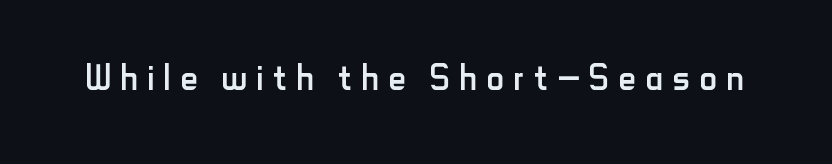
The image shows 48 px regular-weight, condensed sans-serif type, upright; set unusually wide letter spacing (+0.2 em), not underlined; low stroke contrast and a small x-height.
